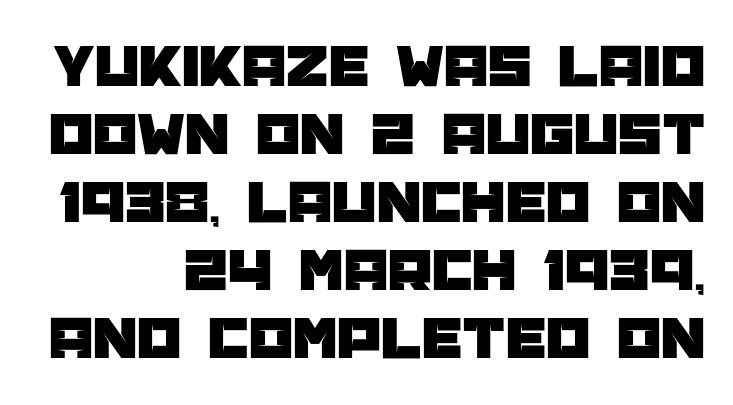
{"serif": "no", "italic": "no", "width": "normal", "stroke_contrast": "low", "x_height": "large", "monospaced": "no", "underline": "no", "line_spacing": "tight", "line_spacing_ratio": 1.08, "letter_spacing": "normal", "letter_spacing_em": 0.0, "glyph_px": 63}
